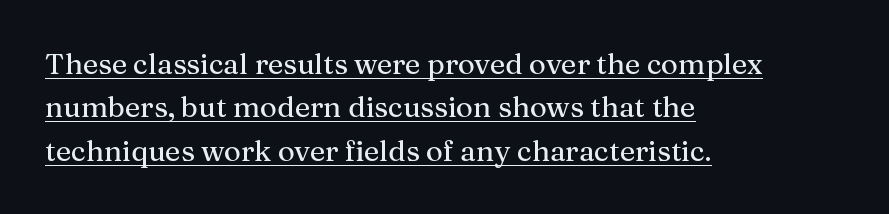
Q: Is the text italic (slanted)? A: No, it is upright.
Q: Is the typeface a serif or a sans-serif typeface? A: Serif.
Q: Is the text underlined? A: Yes.
Q: How is the paragraph aligned? A: Left-aligned.
Q: Is the spacing between letters normal or unusually wide? A: Normal.
Q: Is the spacing between lines tight, normal or loose? A: Normal.
Q: Width (condensed, normal, or wide)? A: Normal.
Q: Stroke contrast? A: Medium.
Q: x-height? A: Medium.
Q: Monospaced? A: No.
